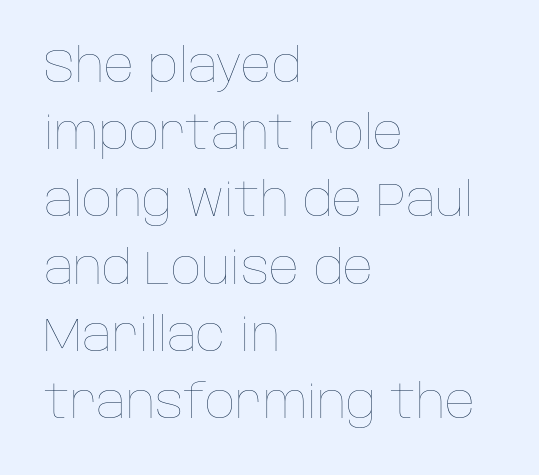
The weight tops out at a normal text grade. The typography opts for an upright posture over an oblique one. These lines are rendered in a variable-pitch font. The strip under each line holds only bare page. Horizontal alignment here is leftward, the default for most running prose.
